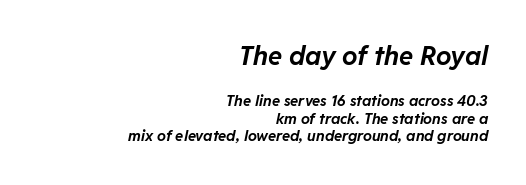
The upper block of text is set noticeably larger than the block beneath it. You could call the tracking neutral — neither tight nor loose. An italicized treatment has been applied to the whole sample. Typeset ragged left — the right edge is the straight one.
